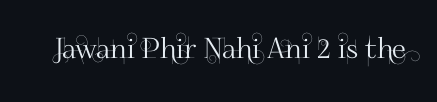
{"serif": "no", "italic": "no", "width": "normal", "stroke_contrast": "high", "x_height": "small", "monospaced": "no", "underline": "no", "letter_spacing": "normal", "letter_spacing_em": 0.0, "glyph_px": 28}
